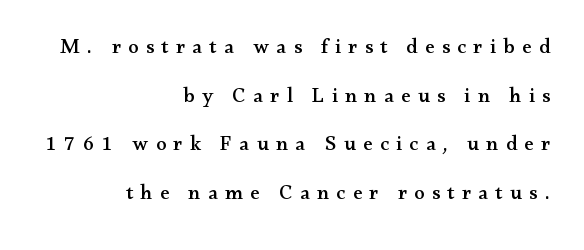
The image shows 21 px text type, upright; set right-aligned, loose line spacing (2.32x), unusually wide letter spacing (+0.35 em), not underlined.
